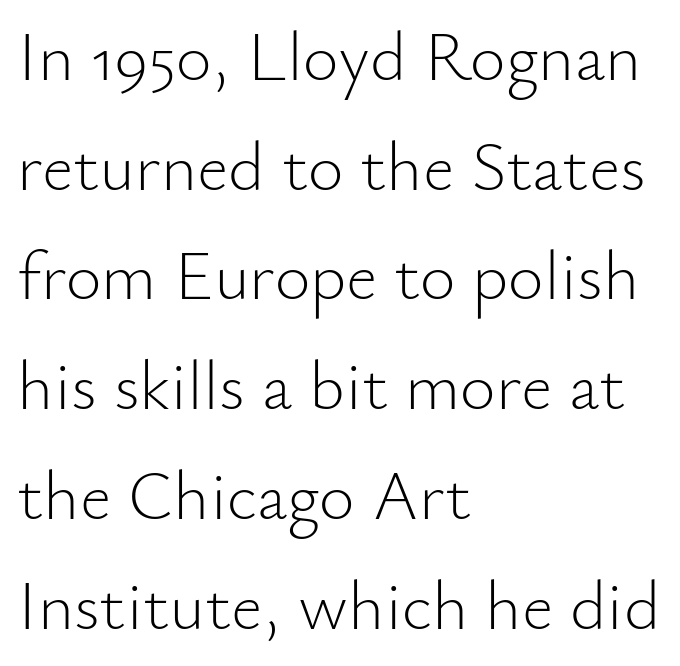
Honestly, the row spacing looks completely unremarkable. Posture: straight, roman, zero tilt. The typeface has the unassuming heft of standard copy or less. The rag falls on the right side of this text block. Underlining? Definitely not there.
